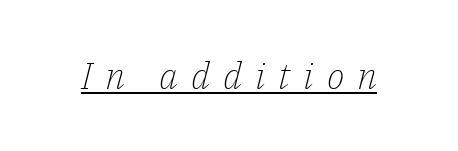
Q: Is the text bold? A: No.
Q: Is the text italic (slanted)? A: Yes, it leans right by about 14 degrees.
Q: Is the typeface a serif or a sans-serif typeface? A: Serif.
Q: Is the text underlined? A: Yes.
Q: Is the spacing between letters normal or unusually wide? A: Unusually wide.
Q: Width (condensed, normal, or wide)? A: Normal.
Q: Stroke contrast? A: Low.
Q: x-height? A: Medium.
Q: Monospaced? A: No.
